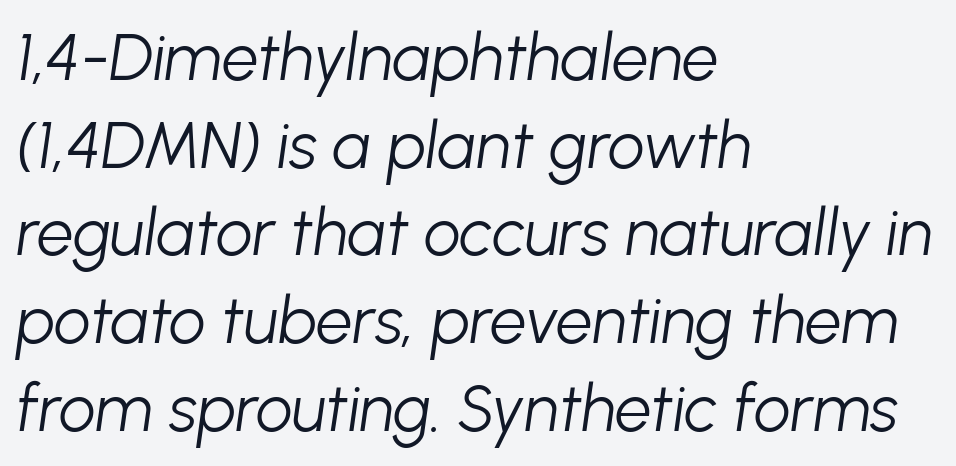
The image shows 65 px light type, italic (leaning right); set left-aligned, normal line spacing (1.35x), normal letter spacing, not underlined; low stroke contrast and a medium x-height.
